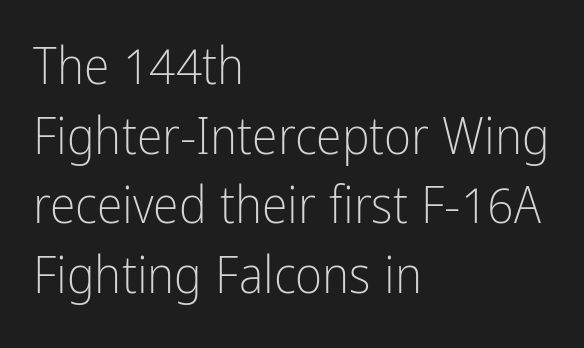
Q: Is the text bold? A: No.
Q: Is the text italic (slanted)? A: No, it is upright.
Q: Is the typeface a serif or a sans-serif typeface? A: Sans-serif.
Q: Is the text underlined? A: No.
Q: How is the paragraph aligned? A: Left-aligned.
Q: Is the spacing between letters normal or unusually wide? A: Normal.
Q: Is the spacing between lines tight, normal or loose? A: Normal.
Q: Width (condensed, normal, or wide)? A: Condensed.
Q: Stroke contrast? A: Low.
Q: x-height? A: Medium.
Q: Monospaced? A: No.
